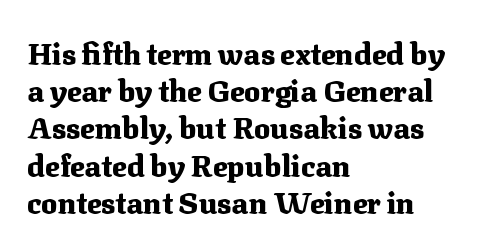
The image shows 30 px heavy serif type, upright; set left-aligned, line spacing 1.24x, normal letter spacing, not underlined; medium stroke contrast and a medium x-height.
